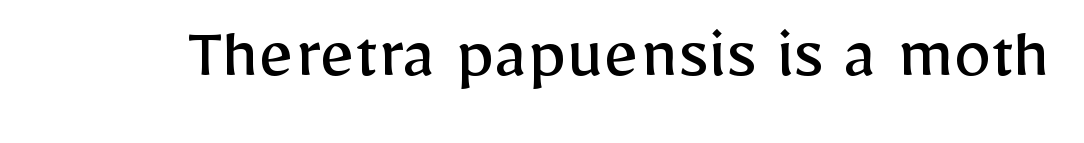
The image shows 76 px regular-weight sans-serif type, upright; set normal letter spacing, not underlined; low stroke contrast and a medium x-height.
